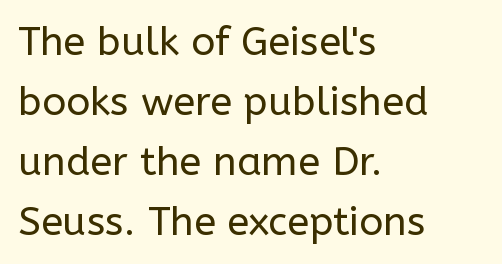
This sample has the flowing, uneven cadence of proportional lettering. Look at the bottom of the vertical strokes: they stop flat, with no serifs. Check the space under the baseline: it is left empty. Tracking value appears to be zero — textbook default spacing. Tall strokes in this sample are plumb rather than angled.
